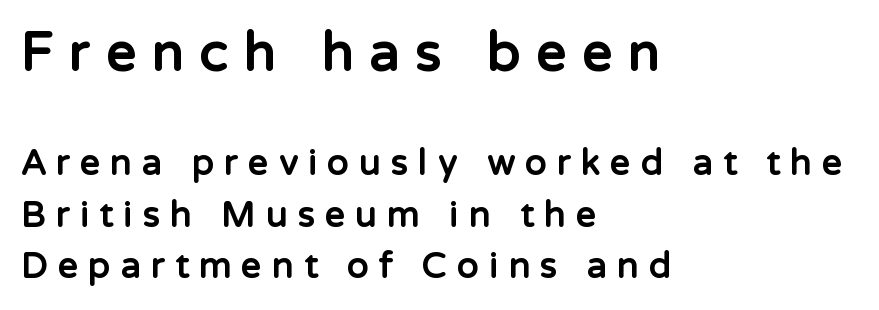
Q: Is the text bold? A: Yes.
Q: Is the text italic (slanted)? A: No, it is upright.
Q: Is the typeface a serif or a sans-serif typeface? A: Sans-serif.
Q: Is the text underlined? A: No.
Q: How is the paragraph aligned? A: Left-aligned.
Q: Is the spacing between letters normal or unusually wide? A: Unusually wide.
Q: Is the spacing between lines tight, normal or loose? A: Normal.
Q: Which block of text is set in a larger size, the first (top) or the second (bottom)? A: The first (top) one.
Q: Width (condensed, normal, or wide)? A: Normal.
Q: Stroke contrast? A: Low.
Q: x-height? A: Medium.
Q: Monospaced? A: No.
